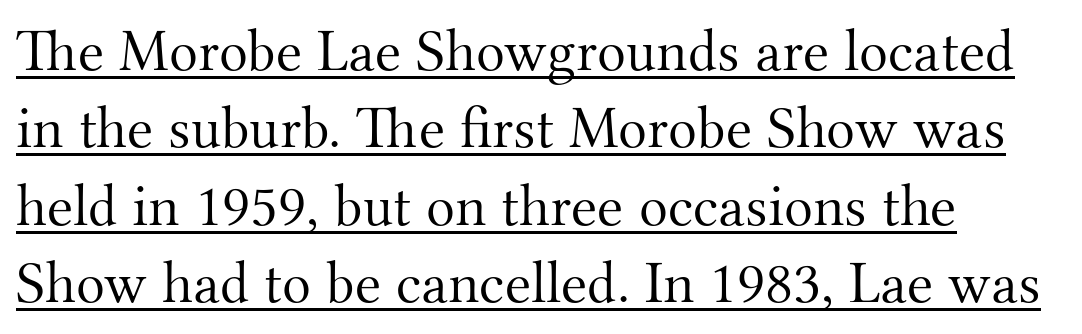
The image shows 60 px light serif type, upright; set left-aligned, normal line spacing (1.29x), normal letter spacing, underlined; medium stroke contrast and a small x-height.
